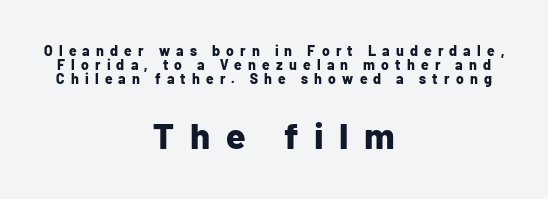
Q: Is the text bold? A: Yes.
Q: Is the text italic (slanted)? A: No, it is upright.
Q: Is the typeface a serif or a sans-serif typeface? A: Sans-serif.
Q: Is the text underlined? A: No.
Q: How is the paragraph aligned? A: Centered.
Q: Is the spacing between letters normal or unusually wide? A: Unusually wide.
Q: Is the spacing between lines tight, normal or loose? A: Tight.
Q: Which block of text is set in a larger size, the first (top) or the second (bottom)? A: The second (bottom) one.
Q: Width (condensed, normal, or wide)? A: Normal.
Q: Stroke contrast? A: Low.
Q: x-height? A: Medium.
Q: Monospaced? A: No.
